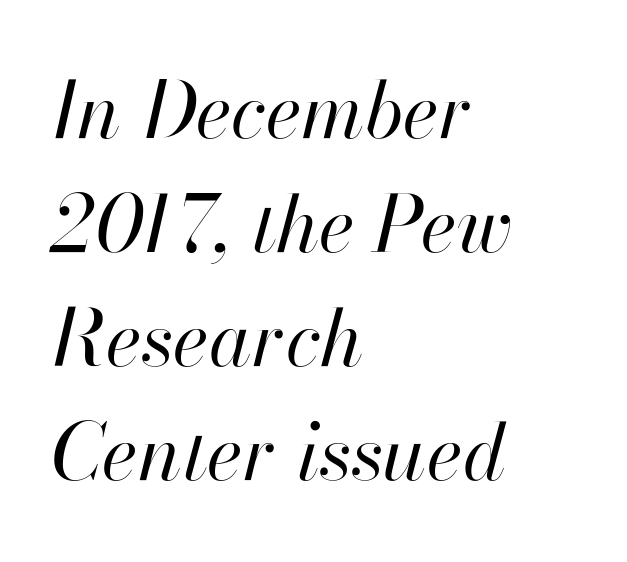
{"italic": "yes", "lean": "right", "slant_degrees": 13, "bold": "no", "weight": "regular", "width": "normal", "stroke_contrast": "high", "x_height": "small", "monospaced": "no", "underline": "no", "align": "left", "line_spacing": "normal", "line_spacing_ratio": 1.46, "letter_spacing": "normal", "letter_spacing_em": 0.0, "glyph_px": 78}
